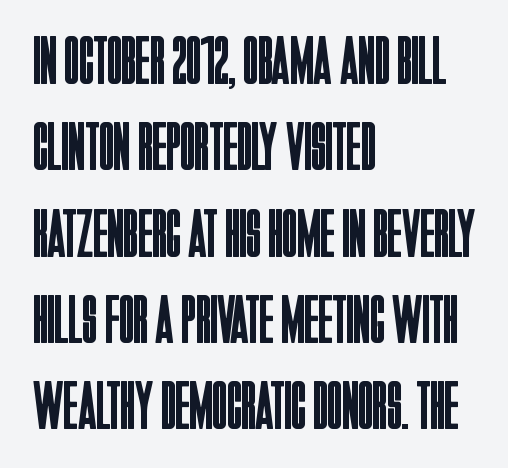
{"serif": "no", "italic": "no", "bold": "no", "weight": "regular", "width": "condensed", "stroke_contrast": "low", "x_height": "large", "monospaced": "no", "underline": "no", "align": "left", "line_spacing": "normal", "line_spacing_ratio": 1.27, "letter_spacing": "normal", "letter_spacing_em": 0.0, "glyph_px": 68}
